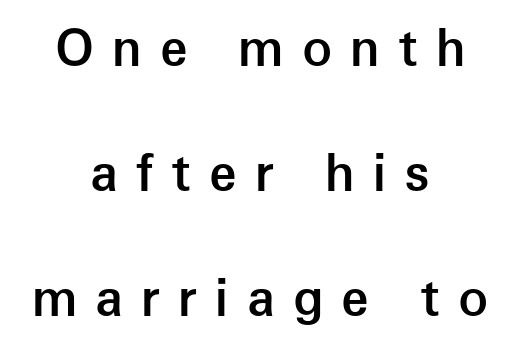
Teacher's note: observe the equal gaps on both sides — that is centered alignment. The glyphs are unaccompanied by any horizontal stroke below them. This sample has the flowing, uneven cadence of proportional lettering. Widely set lines give the paragraph a tall, airy silhouette. In terms of letterform style, serifs are entirely absent. What weight is shown? A semibold, between regular and bold.
